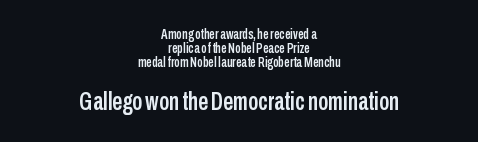
These two chunks differ in scale, with the bottom chunk taking the larger measure. Underlining? Definitely not there. Spacing between characters is what you'd get straight out of the box. Unlike italic type, these characters show no tilt at all.
